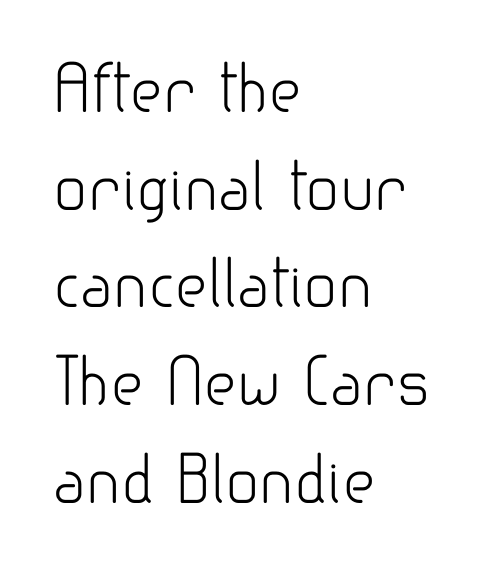
The image shows 63 px light sans-serif type, upright; set left-aligned, normal line spacing (1.55x), normal letter spacing, not underlined; low stroke contrast and a small x-height.
